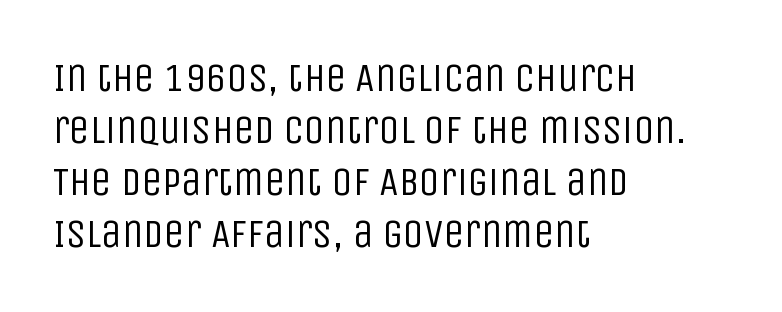
This sample is left-justified, so line endings fall wherever the words run out. Observe the absence of serifs on each vertical stroke in this sample. You could call the tracking neutral — neither tight nor loose. This sample has the flowing, uneven cadence of proportional lettering. The typeface has the unassuming heft of standard copy or less.
